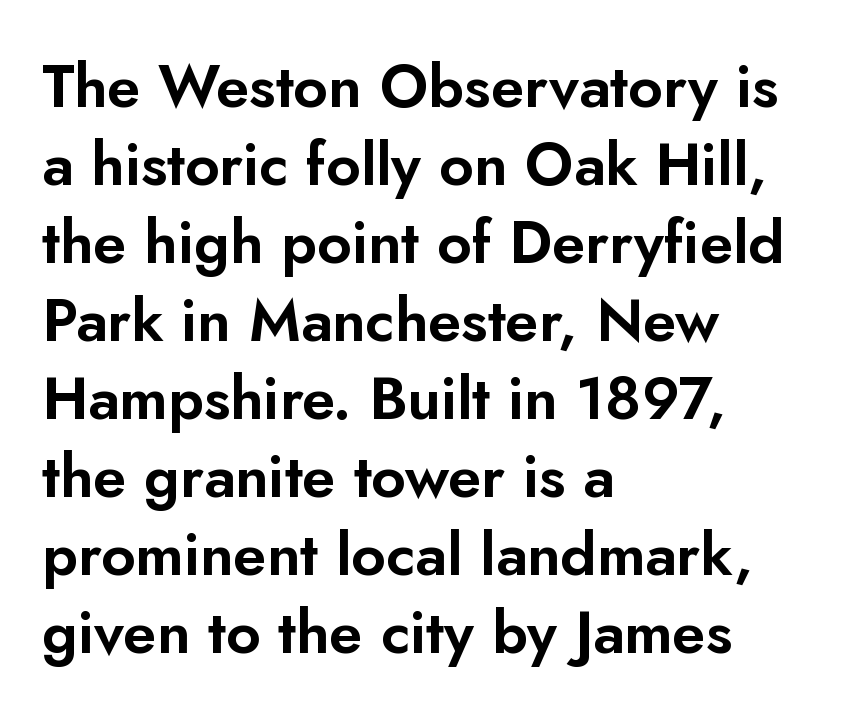
A typesetter would mark this as roman, not italic. The designer left line spacing at the default. A typesetter would call this proportional, since set widths differ per character. The letters sit at their default tracking, neither squeezed nor spread. The paragraph shown leans on its left margin. Underline: absent.
